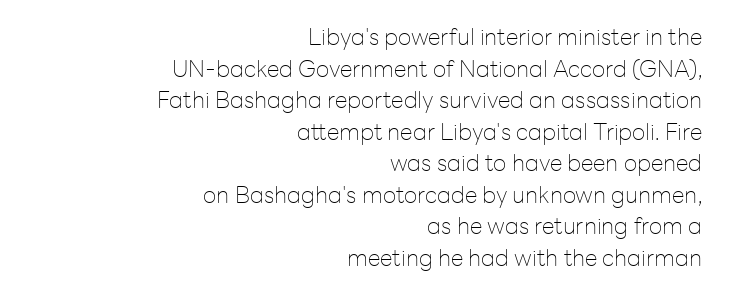
Italic? Not at all — the glyphs are vertical. Heaviness? Minimal to ordinary, like unemphasized prose. These lines are set flush right with a ragged left edge. Normally led — the rows are evenly, conventionally spaced. A clean baseline with only descenders dipping below it.
